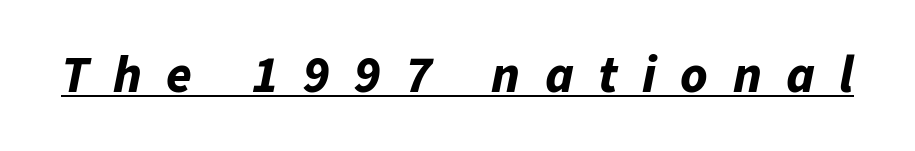
The image shows 52 px bold type, italic (leaning right); set unusually wide letter spacing (+0.47 em), underlined; low stroke contrast and a medium x-height.
